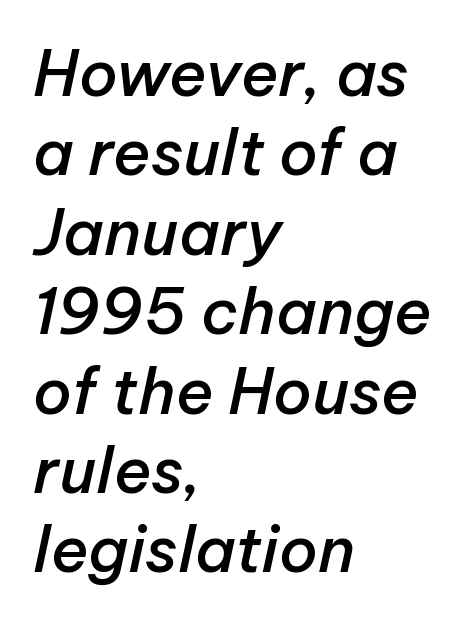
The image shows 63 px semibold type, italic (leaning right); set left-aligned, normal line spacing (1.26x), normal letter spacing, not underlined; low stroke contrast and a medium x-height.
